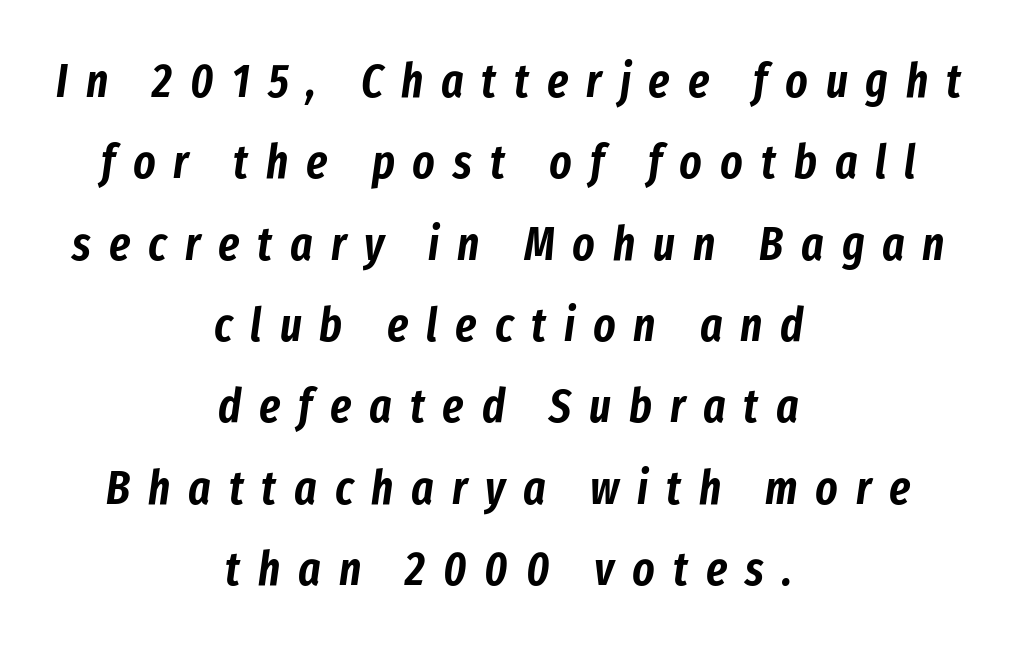
{"italic": "yes", "lean": "right", "slant_degrees": 8, "width": "condensed", "stroke_contrast": "low", "x_height": "medium", "monospaced": "no", "underline": "no", "align": "center", "line_spacing_ratio": 1.73, "letter_spacing": "wide", "letter_spacing_em": 0.38, "glyph_px": 47}
